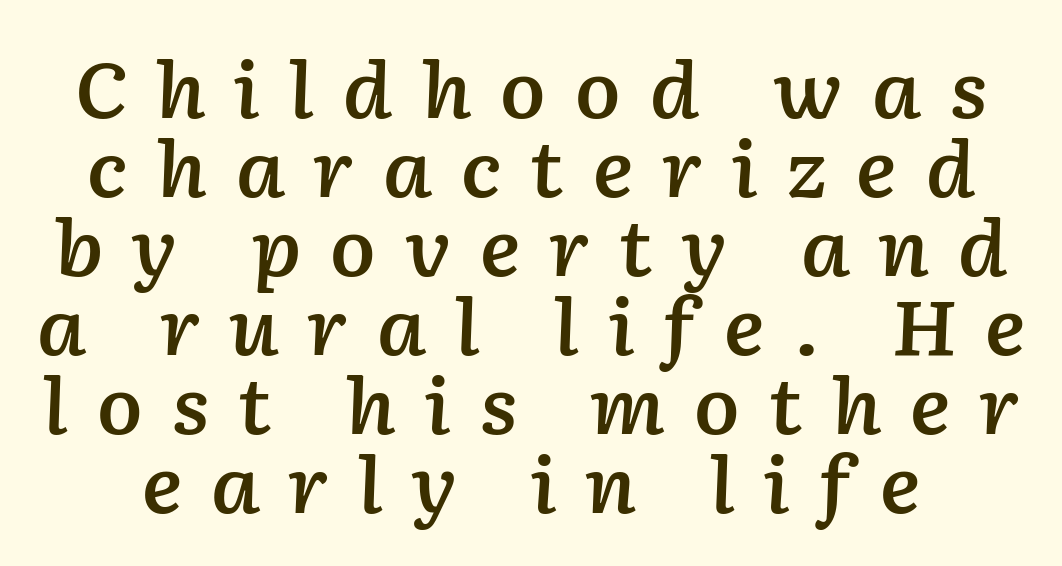
{"italic": "yes", "lean": "right", "slant_degrees": 2, "bold": "semi", "weight": "semibold", "width": "normal", "stroke_contrast": "low", "x_height": "medium", "monospaced": "no", "underline": "no", "line_spacing": "tight", "line_spacing_ratio": 1.04, "letter_spacing": "wide", "letter_spacing_em": 0.36, "glyph_px": 76}
